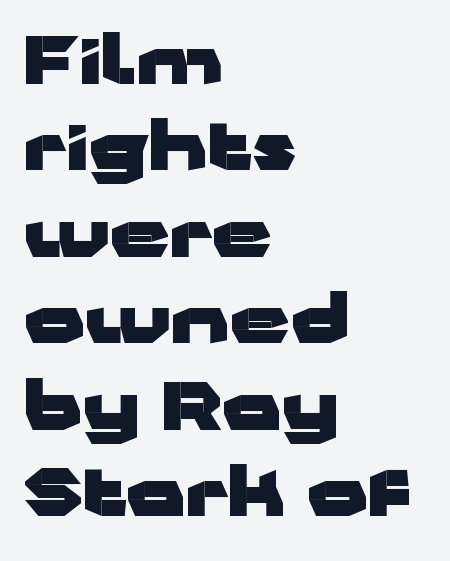
{"serif": "no", "italic": "no", "bold": "yes", "weight": "heavy", "width": "wide", "stroke_contrast": "low", "x_height": "medium", "monospaced": "no", "underline": "no", "align": "left", "line_spacing": "normal", "line_spacing_ratio": 1.31, "letter_spacing": "normal", "letter_spacing_em": 0.0, "glyph_px": 66}
